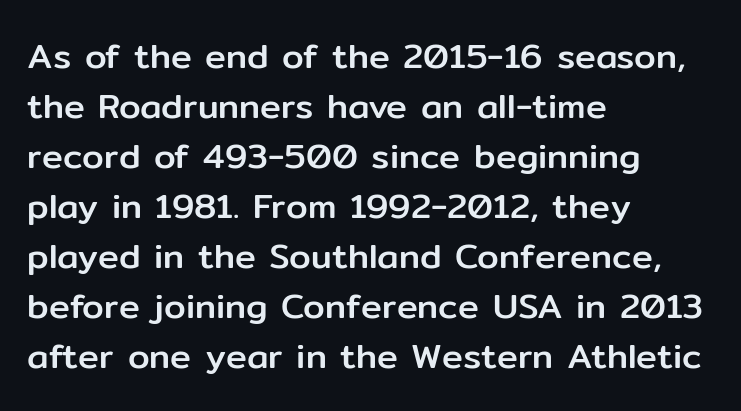
The image shows 35 px sans-serif type, upright; set left-aligned, normal line spacing (1.43x), normal letter spacing, not underlined; low stroke contrast and a medium x-height.
